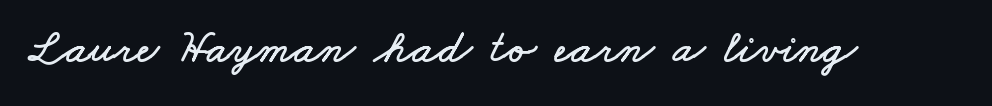
{"width": "wide", "stroke_contrast": "low", "x_height": "small", "monospaced": "no", "underline": "no", "letter_spacing": "normal", "letter_spacing_em": 0.0, "glyph_px": 47}
